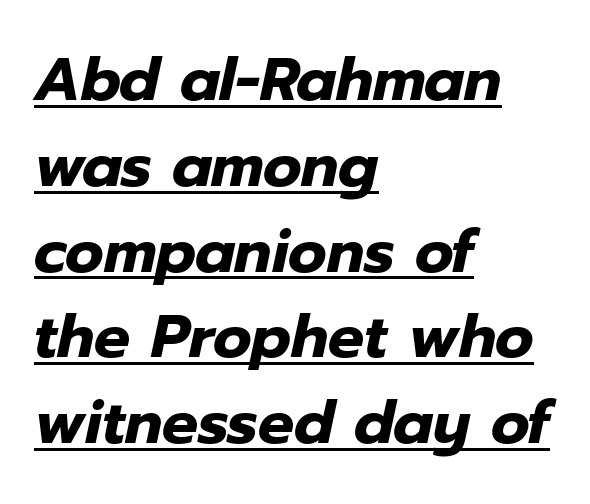
The image shows 60 px heavy type, italic (leaning right); set left-aligned, normal line spacing (1.43x), normal letter spacing, underlined; low stroke contrast and a medium x-height.
